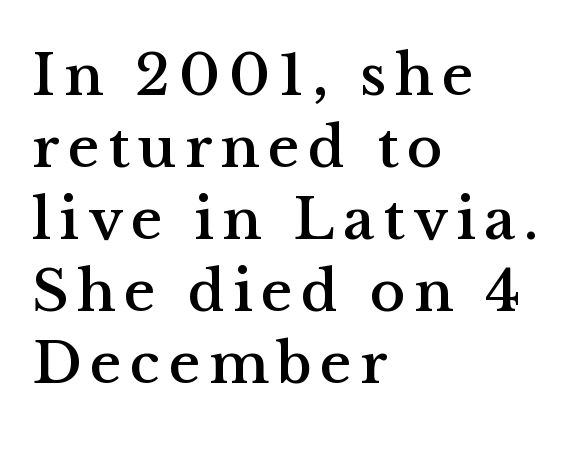
Q: Is the text italic (slanted)? A: No, it is upright.
Q: Is the typeface a serif or a sans-serif typeface? A: Serif.
Q: Is the text underlined? A: No.
Q: How is the paragraph aligned? A: Left-aligned.
Q: Width (condensed, normal, or wide)? A: Normal.
Q: Stroke contrast? A: Medium.
Q: x-height? A: Medium.
Q: Monospaced? A: No.
